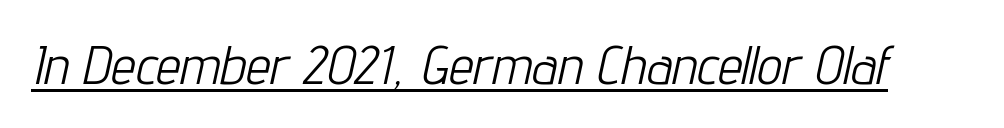
The image shows 55 px light, condensed type, italic (leaning right); set normal letter spacing, underlined; low stroke contrast and a medium x-height.
